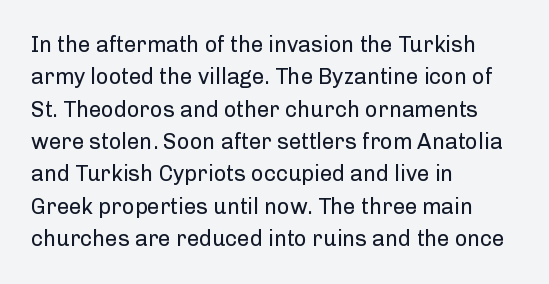
Q: Is the text bold? A: No.
Q: Is the text italic (slanted)? A: No, it is upright.
Q: Is the text underlined? A: No.
Q: How is the paragraph aligned? A: Left-aligned.
Q: Is the spacing between letters normal or unusually wide? A: Normal.
Q: Is the spacing between lines tight, normal or loose? A: Normal.
